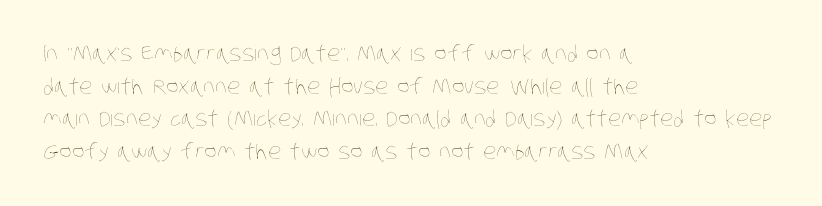
{"bold": "no", "underline": "no", "align": "left", "line_spacing": "normal", "line_spacing_ratio": 1.55, "letter_spacing": "normal", "letter_spacing_em": 0.0, "glyph_px": 21}
